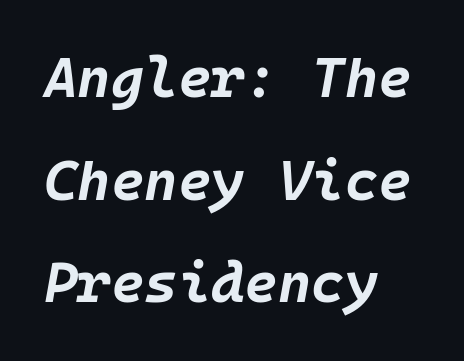
The image shows 57 px bold type, italic (leaning right), monospaced; set left-aligned, line spacing 1.8x, normal letter spacing, not underlined; low stroke contrast and a large x-height.
